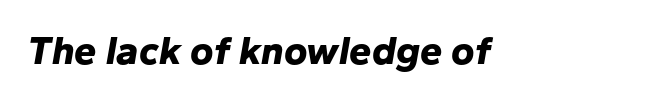
A typesetter would call this proportional, since set widths differ per character. Look at the stroke-to-counter ratio: heavy, a bold. What stands out about the letter spacing? Nothing — it is the standard amount. The strip under each line holds only bare page. The axis of the letterforms is tilted away from vertical.
